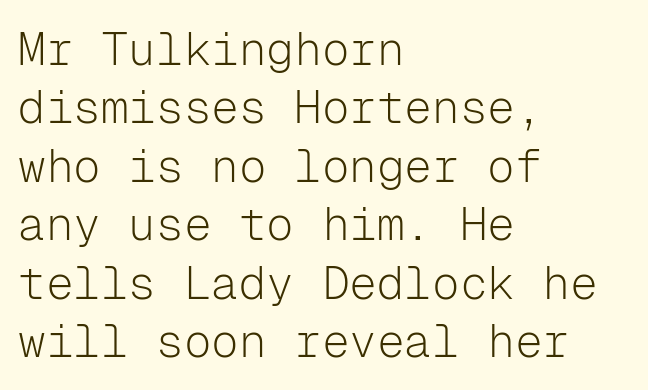
Q: Is the text bold? A: No.
Q: Is the text italic (slanted)? A: No, it is upright.
Q: Is the typeface a serif or a sans-serif typeface? A: Sans-serif.
Q: Is the text underlined? A: No.
Q: How is the paragraph aligned? A: Left-aligned.
Q: Is the spacing between letters normal or unusually wide? A: Normal.
Q: Is the spacing between lines tight, normal or loose? A: Normal.
Q: Width (condensed, normal, or wide)? A: Normal.
Q: Stroke contrast? A: Low.
Q: x-height? A: Medium.
Q: Monospaced? A: Yes.
